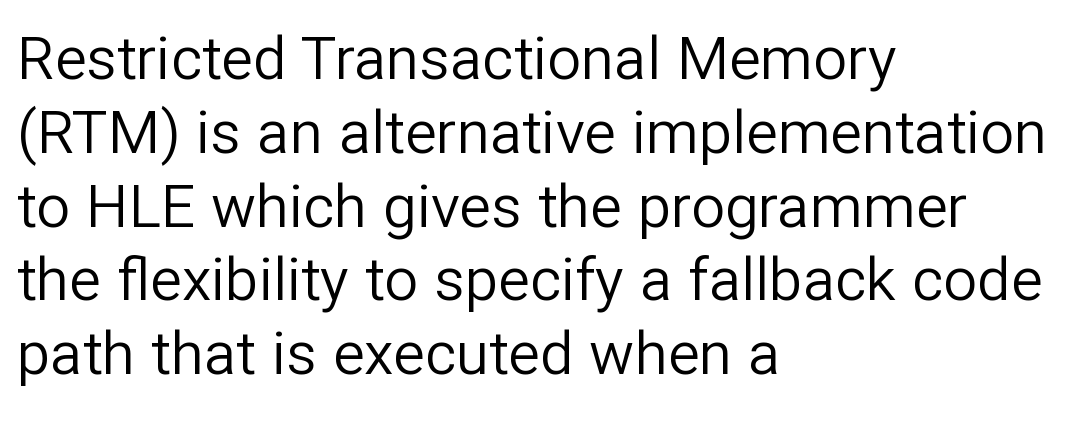
Letterform terminals end flat and unadorned throughout the passage. Underlining? Definitely not there. Note the varied advance widths — an 'i' is clearly narrower than an 'm'. Each stroke keeps to a modest, everyday thickness or less. What stands out about the letter spacing? Nothing — it is the standard amount. The specimen reads as upright at a glance.
